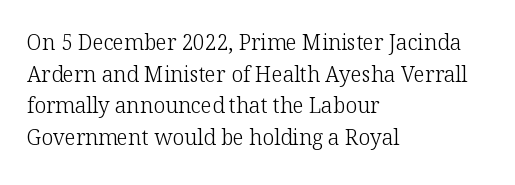
{"italic": "no", "bold": "no", "underline": "no", "align": "left", "line_spacing": "normal", "line_spacing_ratio": 1.51, "letter_spacing": "normal", "letter_spacing_em": 0.0, "glyph_px": 21}
